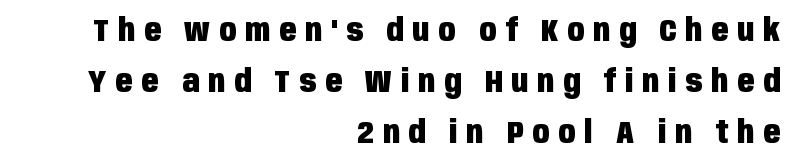
Q: Is the text bold? A: Yes.
Q: Is the text italic (slanted)? A: No, it is upright.
Q: Is the typeface a serif or a sans-serif typeface? A: Sans-serif.
Q: Is the text underlined? A: No.
Q: How is the paragraph aligned? A: Right-aligned.
Q: Is the spacing between letters normal or unusually wide? A: Unusually wide.
Q: Is the spacing between lines tight, normal or loose? A: Normal.
Q: Width (condensed, normal, or wide)? A: Condensed.
Q: Stroke contrast? A: Low.
Q: x-height? A: Large.
Q: Monospaced? A: No.
